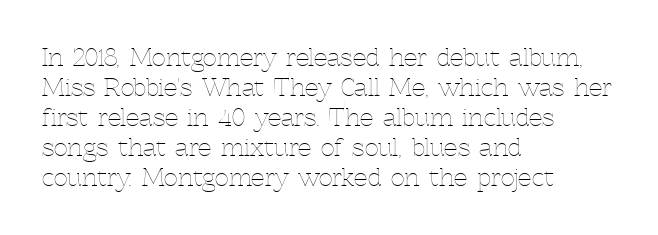
Q: Is the text bold? A: No.
Q: Is the text italic (slanted)? A: No, it is upright.
Q: Is the text underlined? A: No.
Q: How is the paragraph aligned? A: Left-aligned.
Q: Is the spacing between letters normal or unusually wide? A: Normal.
Q: Is the spacing between lines tight, normal or loose? A: Normal.
